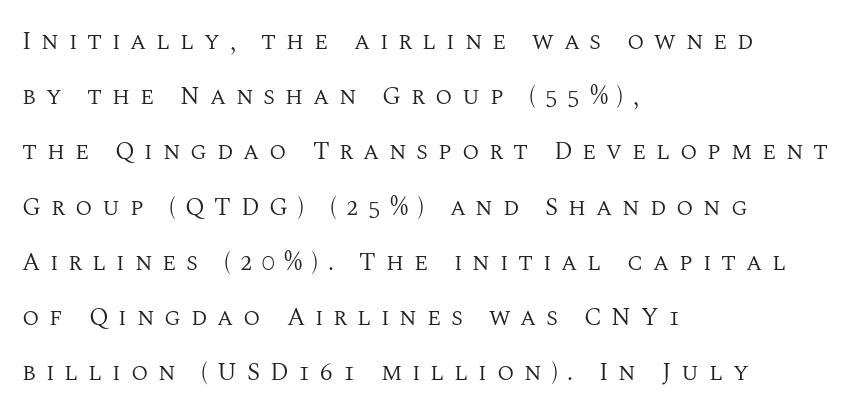
The image shows 25 px text type, upright; set left-aligned, loose line spacing (2.21x), unusually wide letter spacing (+0.39 em), not underlined.
